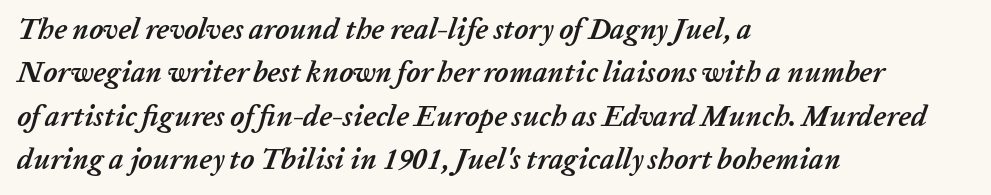
The image shows 29 px semibold type, italic (leaning right); set left-aligned, normal line spacing (1.5x), normal letter spacing, not underlined; low stroke contrast and a medium x-height.
